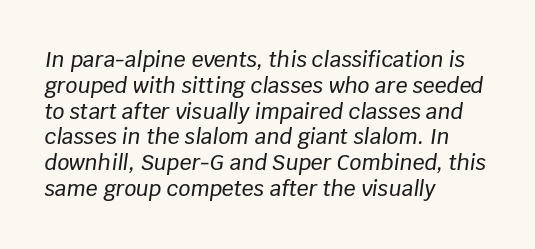
Q: Is the text italic (slanted)? A: Yes, it leans right by about 8 degrees.
Q: Is the text underlined? A: No.
Q: How is the paragraph aligned? A: Left-aligned.
Q: Is the spacing between letters normal or unusually wide? A: Normal.
